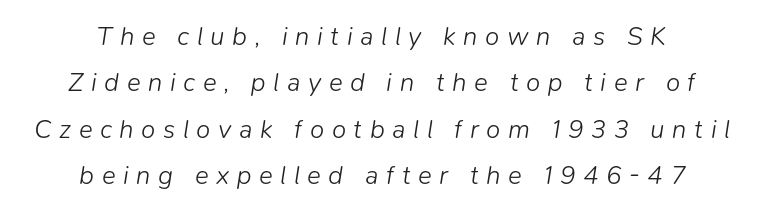
{"italic": "yes", "lean": "right", "slant_degrees": 9, "bold": "no", "underline": "no", "align": "center", "line_spacing_ratio": 1.78, "letter_spacing": "wide", "letter_spacing_em": 0.29, "glyph_px": 26}
